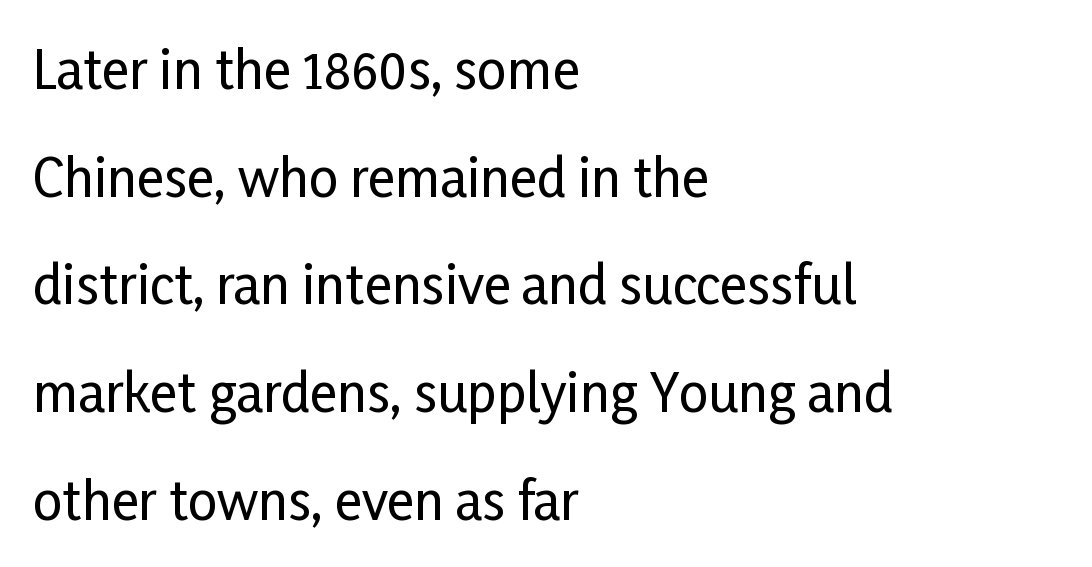
Q: Is the text italic (slanted)? A: No, it is upright.
Q: Is the typeface a serif or a sans-serif typeface? A: Sans-serif.
Q: Is the text underlined? A: No.
Q: How is the paragraph aligned? A: Left-aligned.
Q: Is the spacing between letters normal or unusually wide? A: Normal.
Q: Is the spacing between lines tight, normal or loose? A: Loose.
Q: Width (condensed, normal, or wide)? A: Condensed.
Q: Stroke contrast? A: Low.
Q: x-height? A: Medium.
Q: Monospaced? A: No.
